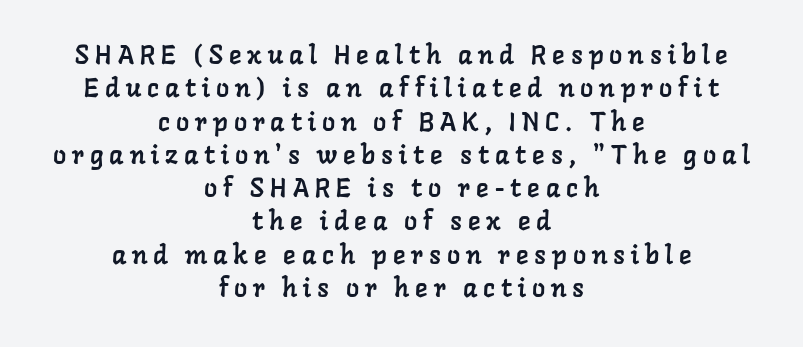
{"underline": "no", "align": "center", "line_spacing": "normal", "line_spacing_ratio": 1.28, "letter_spacing": "wide", "letter_spacing_em": 0.23, "glyph_px": 26}
